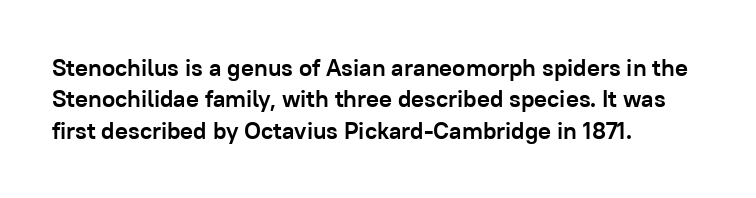
The image shows 24 px bold type, upright; set left-aligned, normal line spacing (1.31x), normal letter spacing, not underlined.
